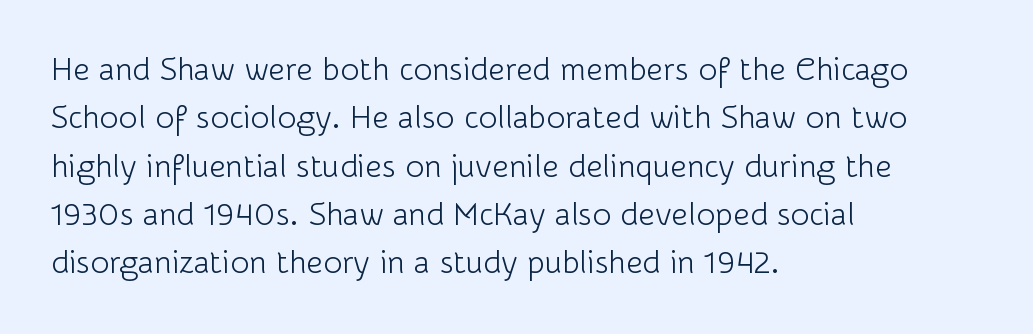
The image shows 32 px light sans-serif type, upright; set left-aligned, normal line spacing (1.51x), normal letter spacing, not underlined; low stroke contrast and a medium x-height.
